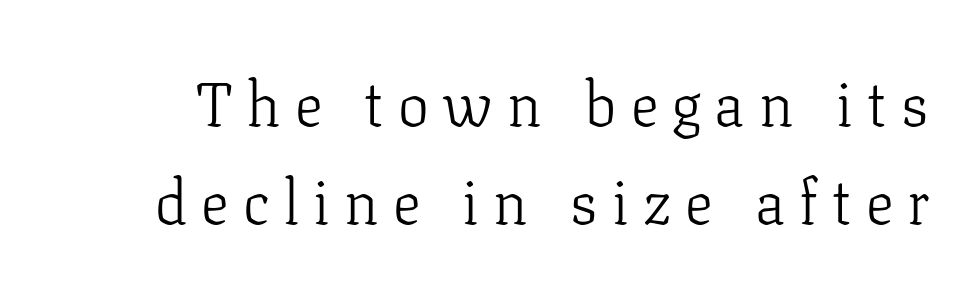
Think of a printed novel: that variable character pitch is what you see here. You can tell from the footed stems that serif type was used. Ordinary non-slanted type is in use. The font is comparable to plain body text, perhaps lighter.
